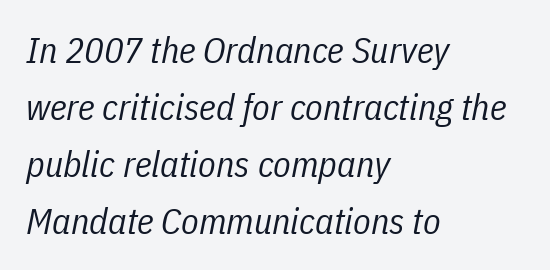
The image shows 36 px regular-weight, condensed type, italic (leaning right); set left-aligned, normal line spacing (1.58x), normal letter spacing, not underlined; low stroke contrast and a medium x-height.
